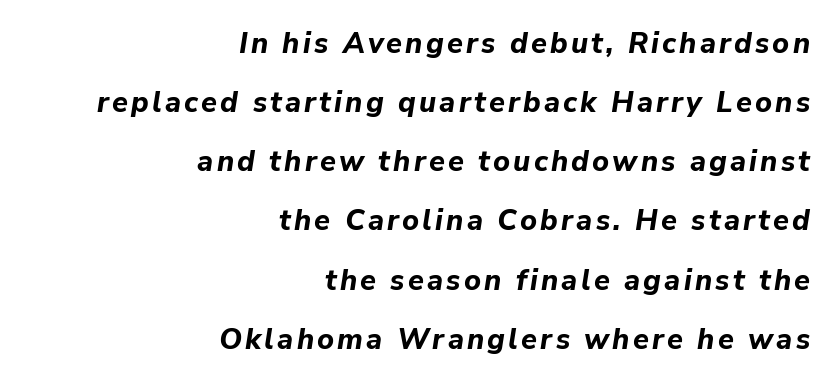
{"italic": "yes", "lean": "right", "slant_degrees": 9, "bold": "yes", "weight": "bold", "width": "normal", "stroke_contrast": "low", "x_height": "medium", "monospaced": "no", "underline": "no", "align": "right", "line_spacing": "loose", "line_spacing_ratio": 2.04, "glyph_px": 29}
